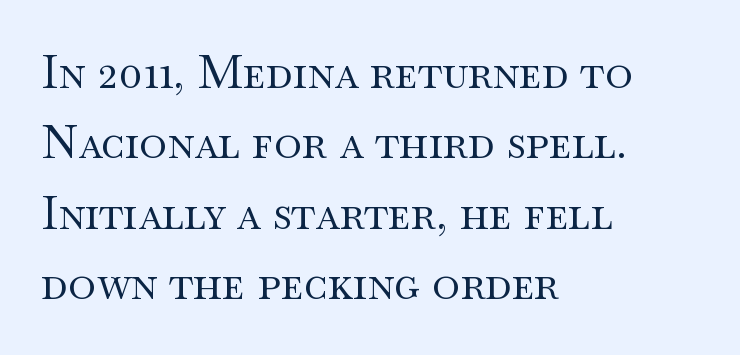
{"serif": "yes", "italic": "no", "bold": "no", "weight": "regular", "width": "wide", "stroke_contrast": "medium", "x_height": "small", "monospaced": "no", "underline": "no", "align": "left", "line_spacing": "normal", "line_spacing_ratio": 1.5, "letter_spacing": "normal", "letter_spacing_em": 0.0, "glyph_px": 47}
